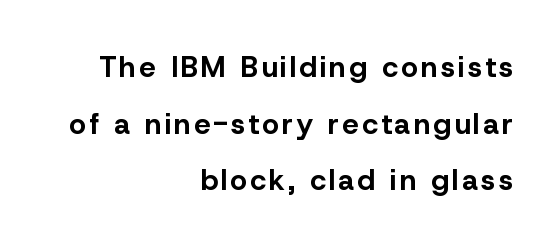
{"serif": "no", "italic": "no", "bold": "yes", "weight": "bold", "width": "normal", "stroke_contrast": "low", "x_height": "medium", "monospaced": "no", "underline": "no", "align": "right", "line_spacing": "loose", "line_spacing_ratio": 1.95, "glyph_px": 29}
